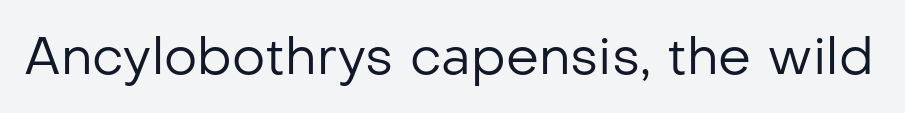
Ascenders rise straight up at ninety degrees. Check the space under the baseline: it is left empty. What stands out about the letter spacing? Nothing — it is the standard amount. The designer went with a sans here, leaving each stem footless.
